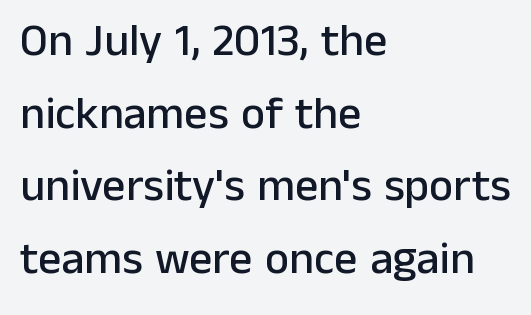
Q: Is the text italic (slanted)? A: No, it is upright.
Q: Is the typeface a serif or a sans-serif typeface? A: Sans-serif.
Q: Is the text underlined? A: No.
Q: How is the paragraph aligned? A: Left-aligned.
Q: Is the spacing between letters normal or unusually wide? A: Normal.
Q: Is the spacing between lines tight, normal or loose? A: Normal.
Q: Width (condensed, normal, or wide)? A: Normal.
Q: Stroke contrast? A: Low.
Q: x-height? A: Medium.
Q: Monospaced? A: No.
